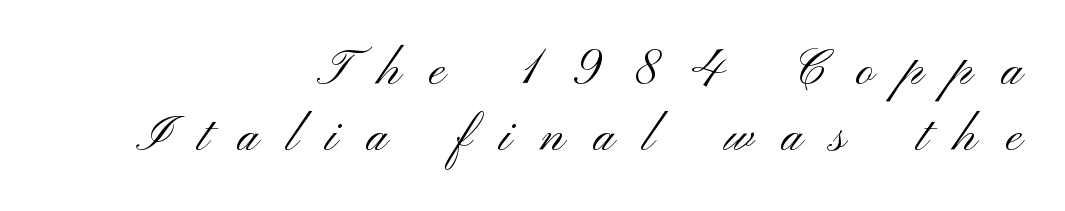
{"serif": "no", "bold": "no", "weight": "light", "width": "wide", "stroke_contrast": "medium", "x_height": "small", "monospaced": "no", "underline": "no", "align": "right", "line_spacing": "tight", "line_spacing_ratio": 1.06, "letter_spacing": "wide", "letter_spacing_em": 0.46, "glyph_px": 62}
